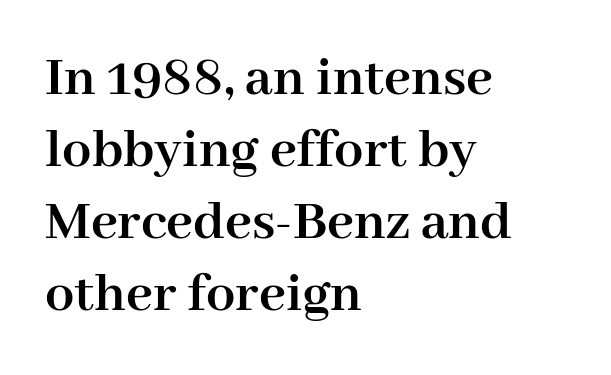
The image shows 58 px semibold serif type, upright; set left-aligned, line spacing 1.24x, normal letter spacing, not underlined; high stroke contrast and a medium x-height.
